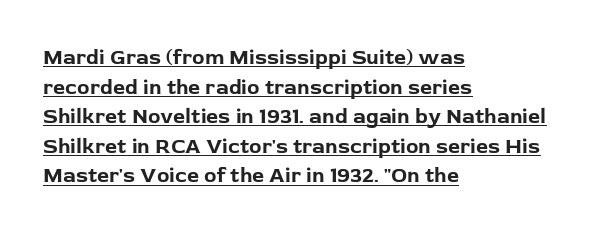
{"italic": "no", "bold": "yes", "underline": "yes", "align": "left", "line_spacing": "normal", "line_spacing_ratio": 1.41, "letter_spacing": "normal", "letter_spacing_em": 0.0, "glyph_px": 21}
